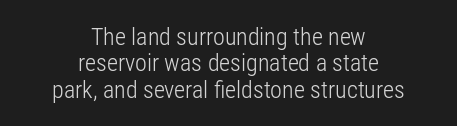
{"italic": "no", "bold": "no", "underline": "no", "align": "center", "line_spacing": "tight", "line_spacing_ratio": 1.1, "letter_spacing": "normal", "letter_spacing_em": 0.0, "glyph_px": 24}
